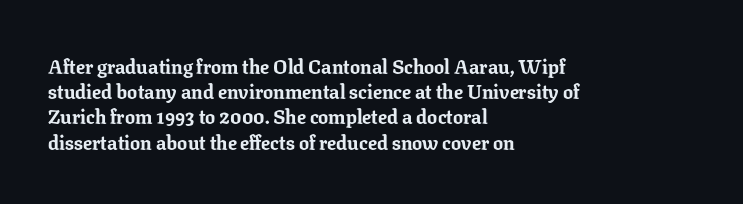
Q: Is the text bold? A: Yes.
Q: Is the text italic (slanted)? A: No, it is upright.
Q: Is the text underlined? A: No.
Q: How is the paragraph aligned? A: Left-aligned.
Q: Is the spacing between letters normal or unusually wide? A: Normal.
Q: Is the spacing between lines tight, normal or loose? A: Normal.
